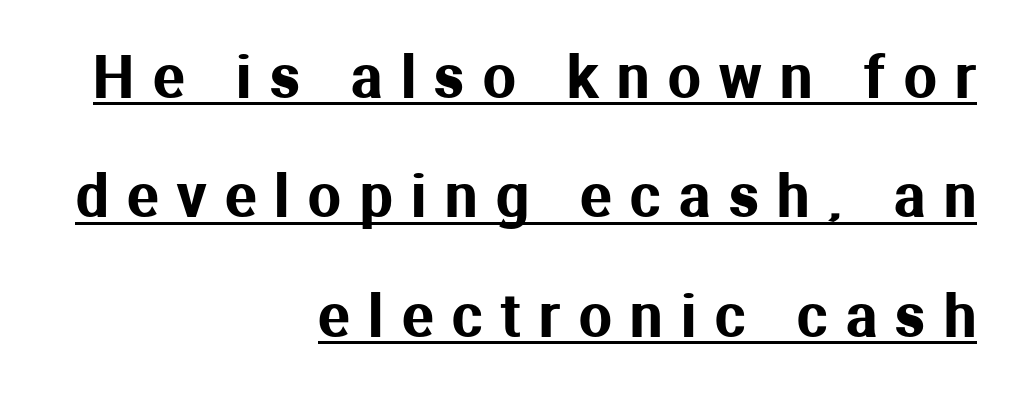
Q: Is the text italic (slanted)? A: No, it is upright.
Q: Is the typeface a serif or a sans-serif typeface? A: Sans-serif.
Q: Is the text underlined? A: Yes.
Q: How is the paragraph aligned? A: Right-aligned.
Q: Is the spacing between letters normal or unusually wide? A: Unusually wide.
Q: Is the spacing between lines tight, normal or loose? A: Loose.
Q: Width (condensed, normal, or wide)? A: Normal.
Q: Stroke contrast? A: Medium.
Q: x-height? A: Medium.
Q: Monospaced? A: No.
